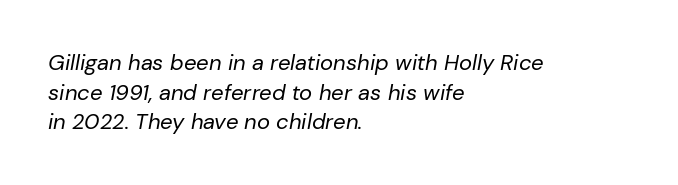
{"italic": "yes", "lean": "right", "slant_degrees": 10, "bold": "no", "underline": "no", "align": "left", "line_spacing": "normal", "line_spacing_ratio": 1.35, "letter_spacing": "normal", "letter_spacing_em": 0.0, "glyph_px": 22}
